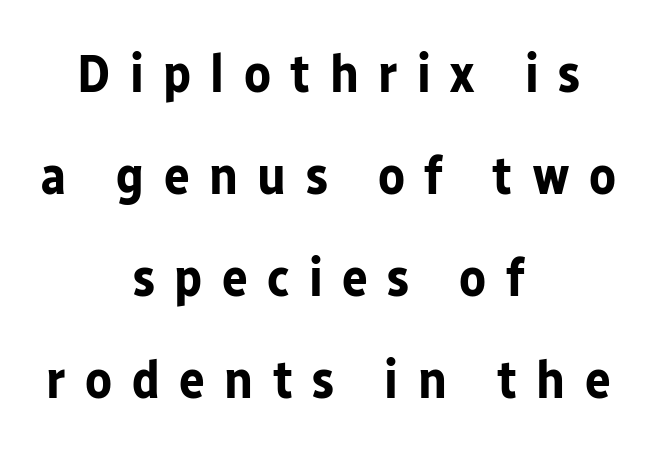
{"serif": "no", "italic": "no", "bold": "yes", "weight": "bold", "width": "normal", "stroke_contrast": "low", "x_height": "medium", "monospaced": "no", "underline": "no", "align": "center", "line_spacing_ratio": 1.89, "letter_spacing": "wide", "letter_spacing_em": 0.36, "glyph_px": 54}
